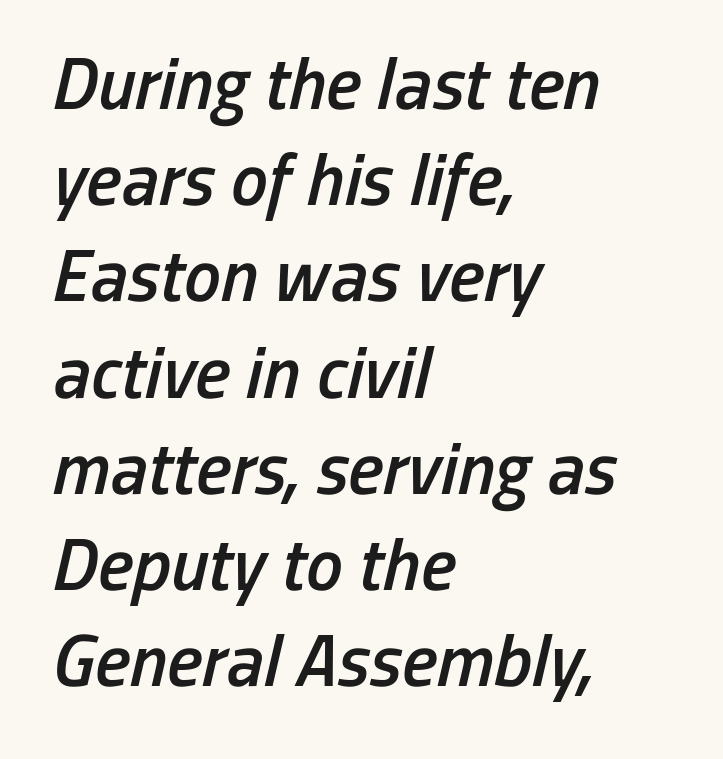
{"italic": "yes", "lean": "right", "slant_degrees": 13, "bold": "semi", "weight": "semibold", "width": "condensed", "stroke_contrast": "low", "x_height": "medium", "monospaced": "no", "underline": "no", "align": "left", "line_spacing": "normal", "line_spacing_ratio": 1.3, "letter_spacing": "normal", "letter_spacing_em": 0.0, "glyph_px": 74}
